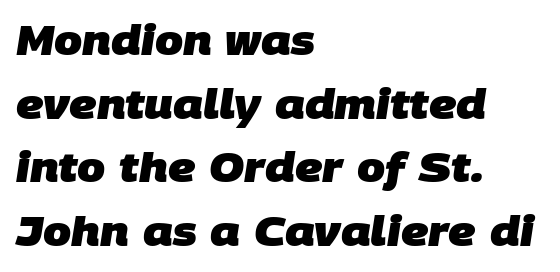
{"serif": "no", "bold": "yes", "weight": "heavy", "width": "normal", "stroke_contrast": "low", "x_height": "large", "monospaced": "no", "underline": "no", "align": "left", "line_spacing": "normal", "line_spacing_ratio": 1.59, "letter_spacing": "normal", "letter_spacing_em": 0.0, "glyph_px": 40}
